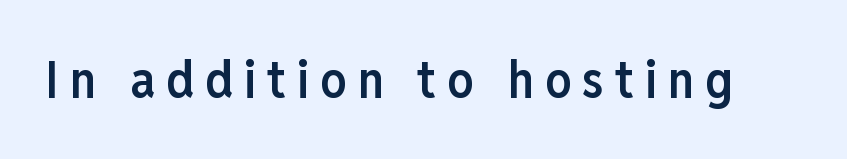
{"serif": "no", "italic": "no", "bold": "semi", "weight": "semibold", "width": "condensed", "stroke_contrast": "low", "x_height": "medium", "monospaced": "no", "underline": "no", "letter_spacing": "wide", "letter_spacing_em": 0.21, "glyph_px": 52}
